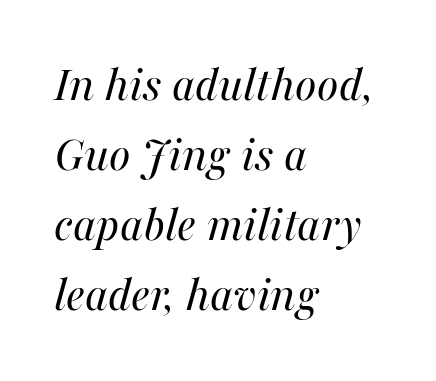
A normal amount of white space separates one row of letters from the next. You can tell it's italic because the verticals aren't actually vertical. Nothing unusual about the tracking: characters are spaced as the font intends. This rendering uses left alignment, leaving the right contour irregular.
